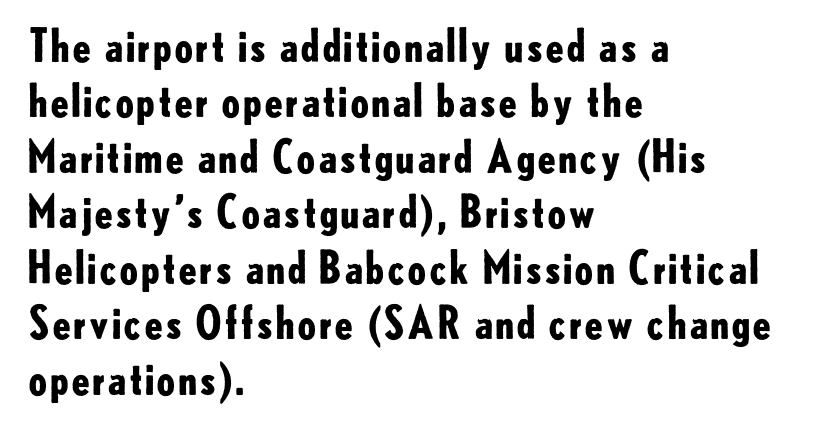
Q: Is the text bold? A: Yes.
Q: Is the text italic (slanted)? A: No, it is upright.
Q: Is the typeface a serif or a sans-serif typeface? A: Sans-serif.
Q: Is the text underlined? A: No.
Q: How is the paragraph aligned? A: Left-aligned.
Q: Is the spacing between letters normal or unusually wide? A: Normal.
Q: Is the spacing between lines tight, normal or loose? A: Normal.
Q: Width (condensed, normal, or wide)? A: Normal.
Q: Stroke contrast? A: Low.
Q: x-height? A: Small.
Q: Monospaced? A: No.
